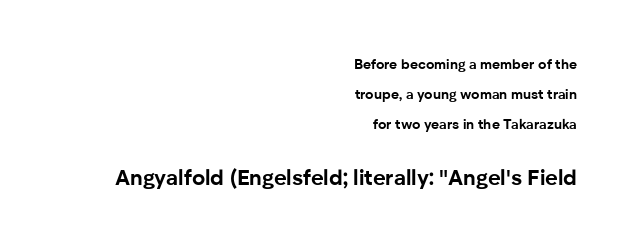
The image shows 22 px bold type, upright; set right-aligned, loose line spacing (2.16x), normal letter spacing, not underlined; the second (bottom) block is 1.57x larger.
